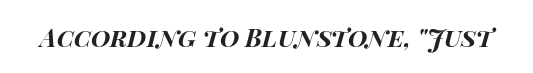
The specimen omits any rule beneath the text block's lines. Short note: letters normally spaced. Thick stems and heavy bowls — unmistakably bold. You can tell it's italic because the verticals aren't actually vertical.
